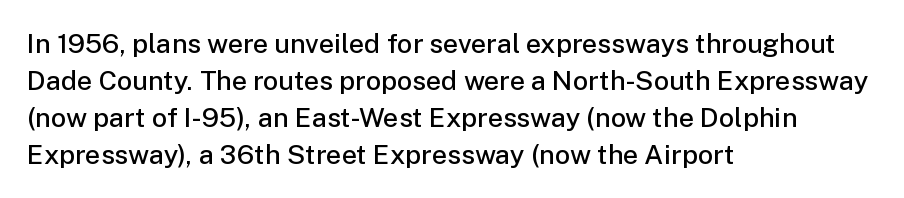
The image shows 27 px text type, upright; set left-aligned, normal line spacing (1.37x), normal letter spacing, not underlined.
